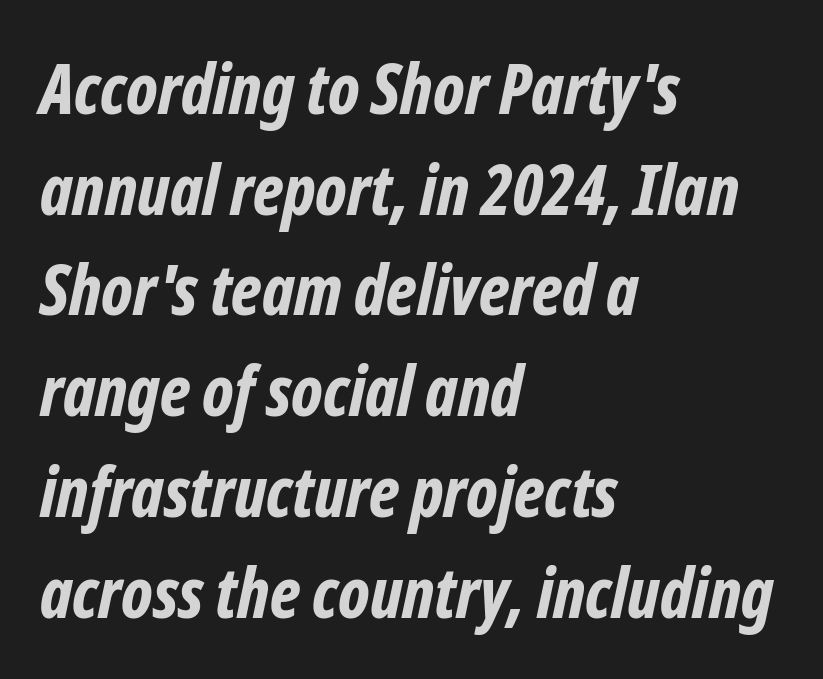
Q: Is the text bold? A: Yes.
Q: Is the text italic (slanted)? A: Yes, it leans right by about 12 degrees.
Q: Is the text underlined? A: No.
Q: How is the paragraph aligned? A: Left-aligned.
Q: Is the spacing between letters normal or unusually wide? A: Normal.
Q: Is the spacing between lines tight, normal or loose? A: Normal.
Q: Width (condensed, normal, or wide)? A: Condensed.
Q: Stroke contrast? A: Low.
Q: x-height? A: Medium.
Q: Monospaced? A: No.
